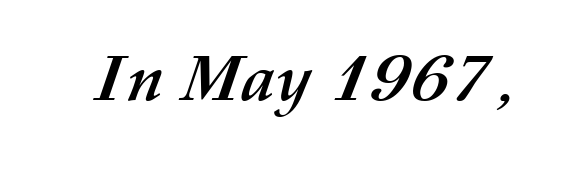
The image shows 64 px semibold type; set normal letter spacing, not underlined; medium stroke contrast and a medium x-height.
